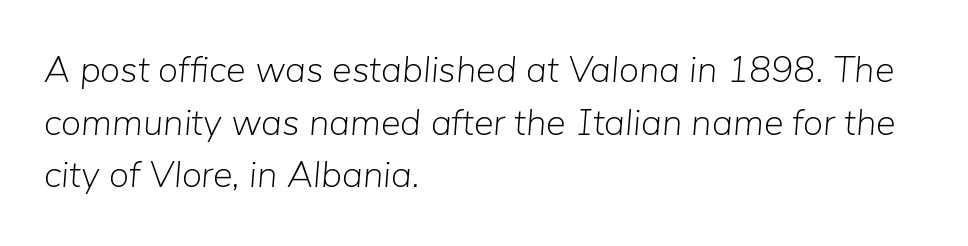
{"italic": "yes", "lean": "right", "slant_degrees": 5, "bold": "no", "weight": "light", "width": "normal", "stroke_contrast": "low", "x_height": "medium", "monospaced": "no", "underline": "no", "align": "left", "line_spacing": "normal", "line_spacing_ratio": 1.42, "letter_spacing": "normal", "letter_spacing_em": 0.0, "glyph_px": 37}
